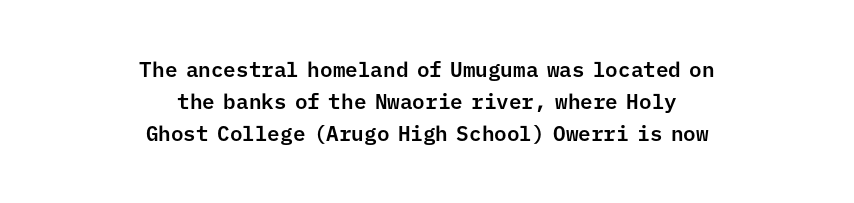
Alignment: centered. A typesetter would call this leading conventional body-copy spacing. The letters stand straight up with perfectly vertical stems. Standard letterfit; no display-style spreading of the glyphs. Clear beneath every line of the passage.
